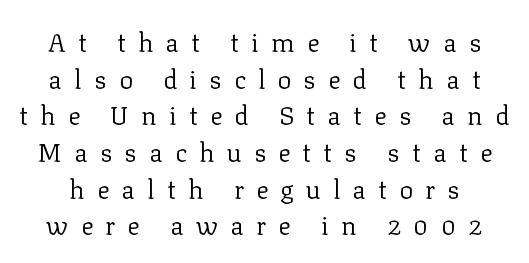
{"italic": "no", "bold": "no", "underline": "no", "line_spacing": "normal", "line_spacing_ratio": 1.41, "letter_spacing": "wide", "letter_spacing_em": 0.47, "glyph_px": 26}
